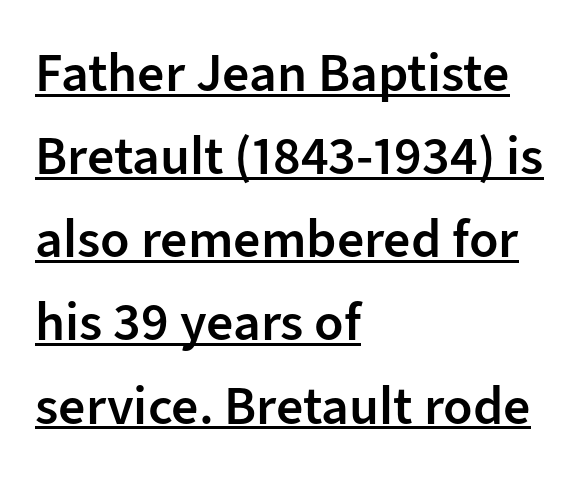
{"serif": "no", "italic": "no", "bold": "semi", "weight": "semibold", "width": "normal", "stroke_contrast": "low", "x_height": "medium", "monospaced": "no", "underline": "yes", "align": "left", "line_spacing": "normal", "line_spacing_ratio": 1.54, "letter_spacing": "normal", "letter_spacing_em": 0.0, "glyph_px": 54}
